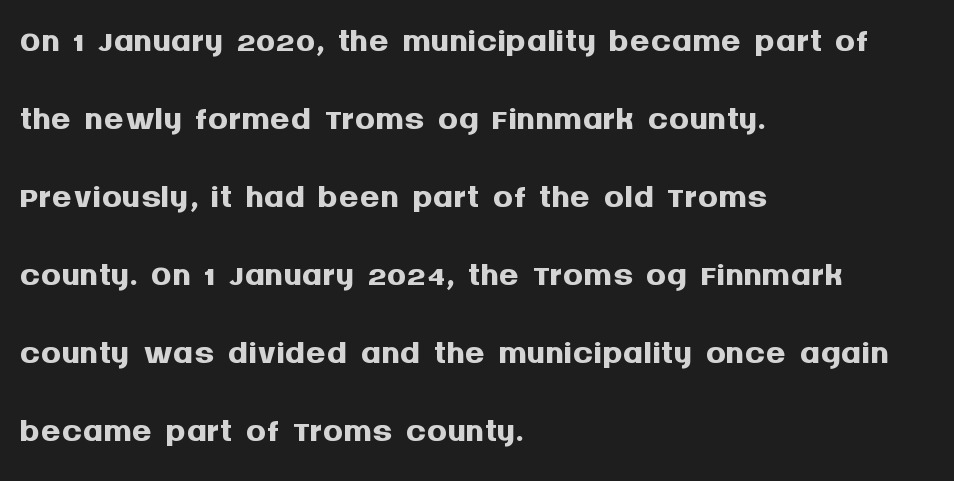
The image shows 50 px semibold sans-serif type, upright; set left-aligned, normal line spacing (1.56x), normal letter spacing, not underlined; medium stroke contrast and a large x-height.
